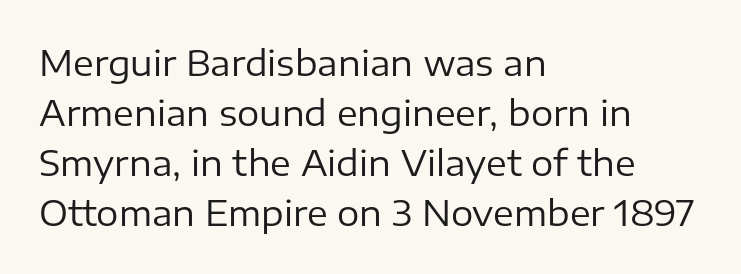
{"serif": "no", "italic": "no", "bold": "no", "weight": "regular", "width": "normal", "stroke_contrast": "low", "x_height": "medium", "monospaced": "no", "underline": "no", "align": "left", "line_spacing": "normal", "line_spacing_ratio": 1.43, "letter_spacing": "normal", "letter_spacing_em": 0.0, "glyph_px": 35}
